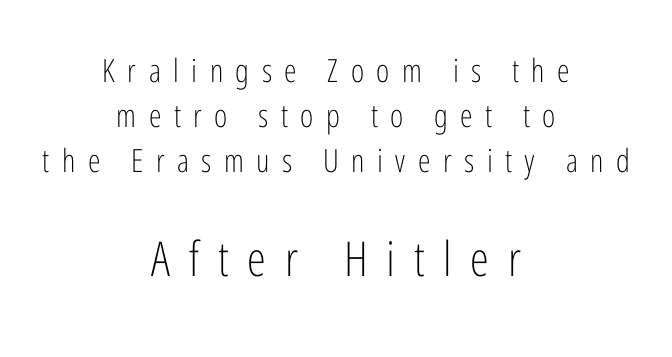
The image shows 48 px light, condensed sans-serif type, upright; set centered, normal line spacing (1.4x), unusually wide letter spacing (+0.39 em), not underlined; the second (bottom) block is 1.5x larger; low stroke contrast and a medium x-height.
